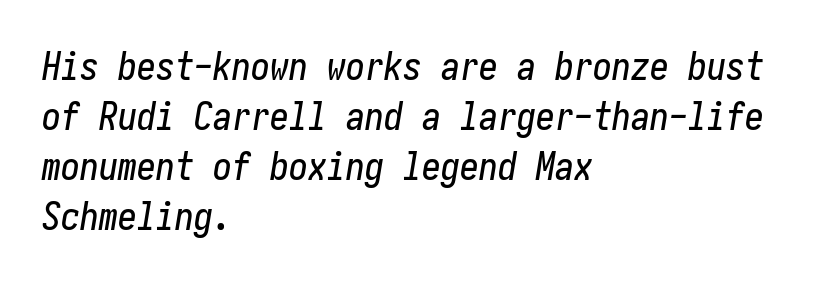
Q: Is the text italic (slanted)? A: Yes, it leans right by about 10 degrees.
Q: Is the text underlined? A: No.
Q: How is the paragraph aligned? A: Left-aligned.
Q: Is the spacing between letters normal or unusually wide? A: Normal.
Q: Is the spacing between lines tight, normal or loose? A: Normal.
Q: Width (condensed, normal, or wide)? A: Condensed.
Q: Stroke contrast? A: Low.
Q: x-height? A: Medium.
